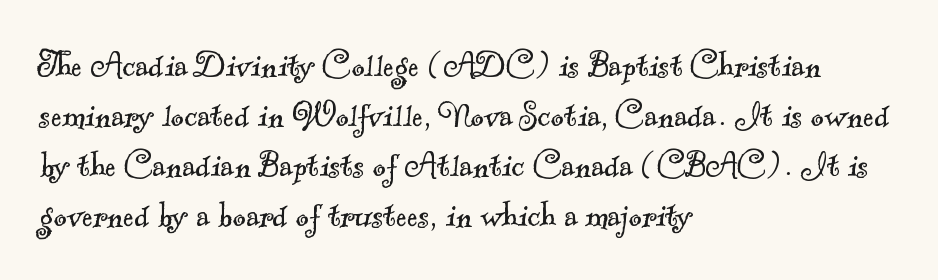
Between one letter and the next there's only the usual sliver of space. This sample has the flowing, uneven cadence of proportional lettering. In CSS terms this would be text-align: left. This sample uses a serif face. No extra ink here — the face is not bold. The strip under each line holds only bare page.
